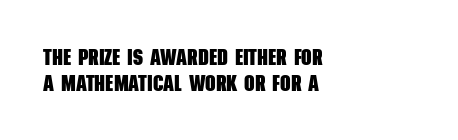
The image shows 23 px bold type; set left-aligned, tight line spacing (1.11x), normal letter spacing, not underlined.
